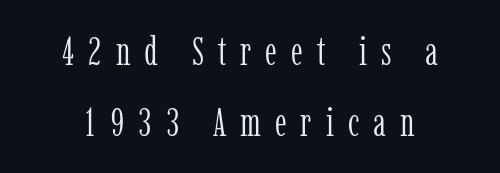
Q: Is the text bold? A: No.
Q: Is the text italic (slanted)? A: No, it is upright.
Q: Is the typeface a serif or a sans-serif typeface? A: Serif.
Q: Is the text underlined? A: No.
Q: How is the paragraph aligned? A: Centered.
Q: Is the spacing between letters normal or unusually wide? A: Unusually wide.
Q: Width (condensed, normal, or wide)? A: Condensed.
Q: Stroke contrast? A: Low.
Q: x-height? A: Medium.
Q: Monospaced? A: No.
